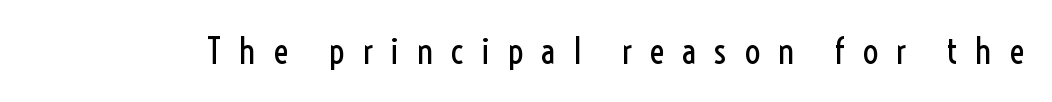
The image shows 36 px regular-weight, condensed sans-serif type, upright; set unusually wide letter spacing (+0.47 em), not underlined; a medium x-height.
